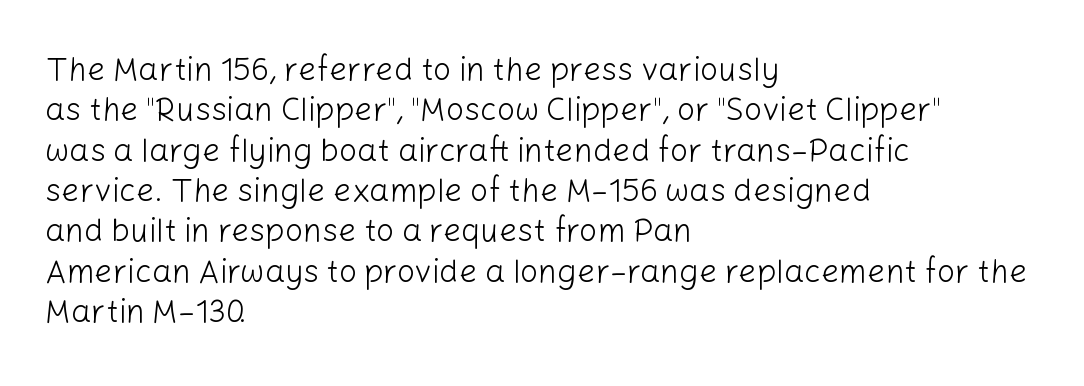
Q: Is the text bold? A: No.
Q: Is the text italic (slanted)? A: No, it is upright.
Q: Is the typeface a serif or a sans-serif typeface? A: Sans-serif.
Q: Is the text underlined? A: No.
Q: How is the paragraph aligned? A: Left-aligned.
Q: Is the spacing between letters normal or unusually wide? A: Normal.
Q: Is the spacing between lines tight, normal or loose? A: Normal.
Q: Width (condensed, normal, or wide)? A: Normal.
Q: Stroke contrast? A: Low.
Q: x-height? A: Medium.
Q: Monospaced? A: No.
